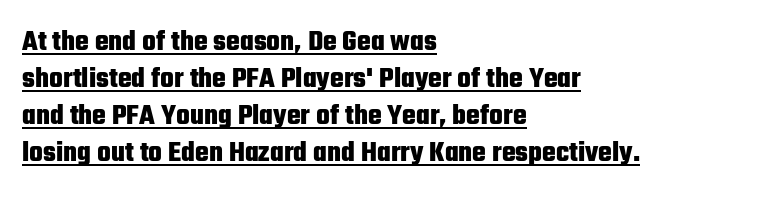
The image shows 29 px heavy, condensed sans-serif type, upright; set left-aligned, normal line spacing (1.28x), normal letter spacing, underlined; low stroke contrast and a medium x-height.
